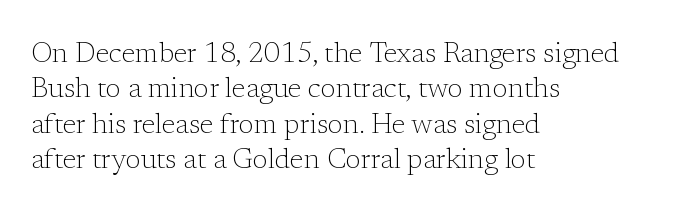
{"serif": "yes", "italic": "no", "bold": "no", "weight": "light", "width": "normal", "stroke_contrast": "low", "x_height": "medium", "monospaced": "no", "underline": "no", "align": "left", "line_spacing": "normal", "line_spacing_ratio": 1.26, "letter_spacing": "normal", "letter_spacing_em": 0.0, "glyph_px": 28}
